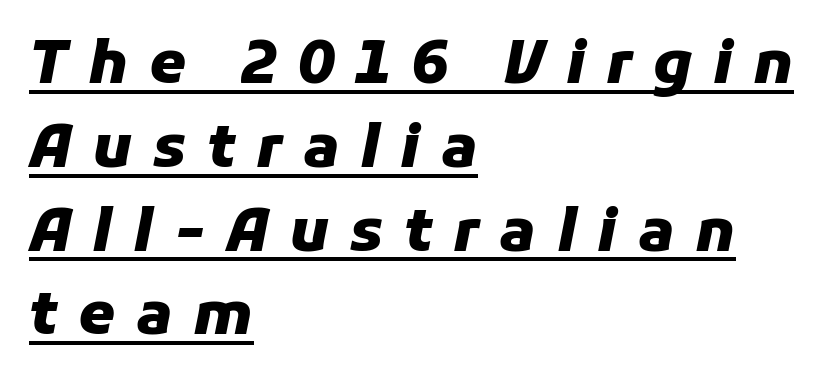
The image shows 59 px heavy type, italic (leaning right); set left-aligned, normal line spacing (1.42x), unusually wide letter spacing (+0.35 em), underlined; low stroke contrast and a medium x-height.
